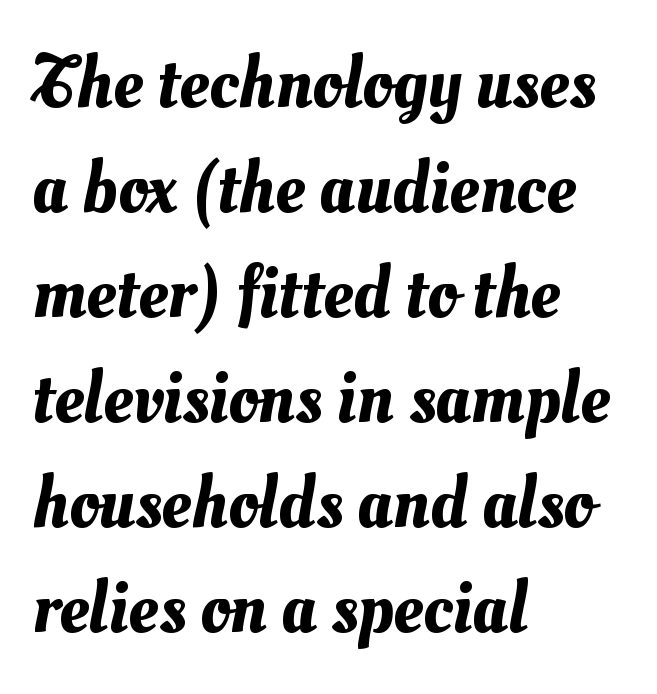
The image shows 74 px text type; set left-aligned, normal line spacing (1.42x), normal letter spacing, not underlined; medium stroke contrast and a small x-height.
